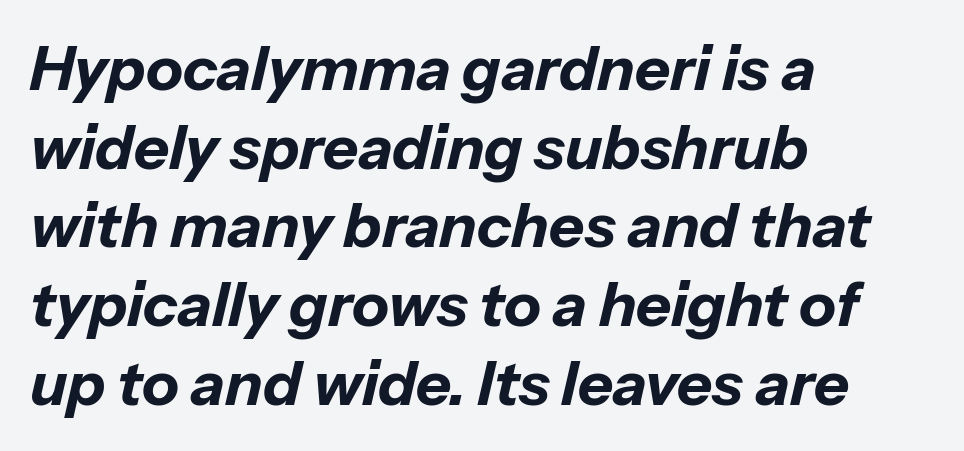
The paragraph shown leans on its left margin. The designer left line spacing at the default. Characters are canted at an angle relative to the baseline's perpendicular. Looks like regular typesetting: each glyph gets only the width it needs. The foot of each line stays bare and open.
